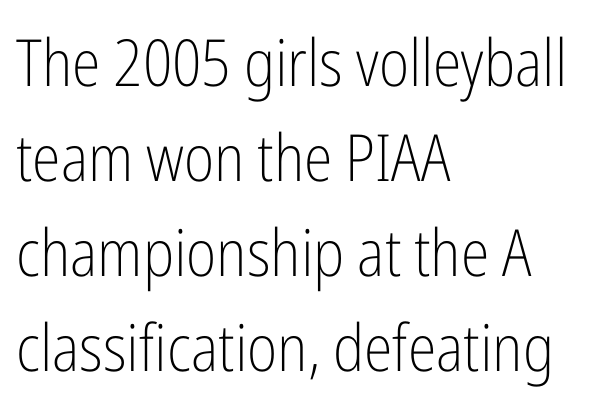
The image shows 65 px light, condensed sans-serif type, upright; set left-aligned, normal line spacing (1.46x), normal letter spacing, not underlined; low stroke contrast and a medium x-height.
